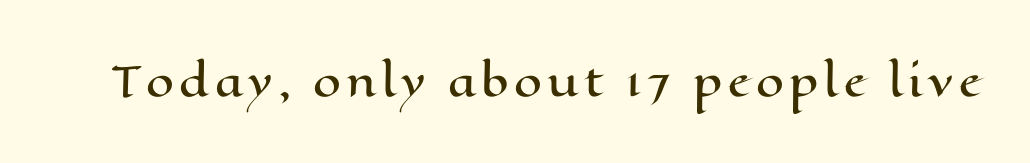
Q: Is the text italic (slanted)? A: No, it is upright.
Q: Is the text underlined? A: No.
Q: Width (condensed, normal, or wide)? A: Wide.
Q: Stroke contrast? A: High.
Q: x-height? A: Medium.
Q: Monospaced? A: No.
